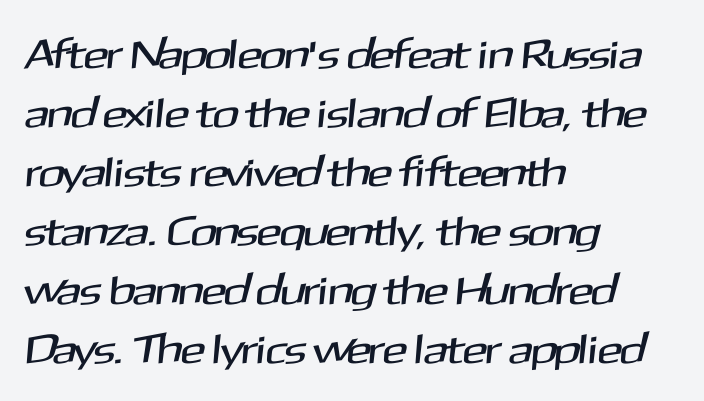
The passage shown is typed in a proportional face where columns would drift. The designer went with a sans here, leaving each stem footless. Bare-footed words on every line. Casual observation: everything's shoved over to the left. Inter-character spacing is left at the font's built-in metrics.
